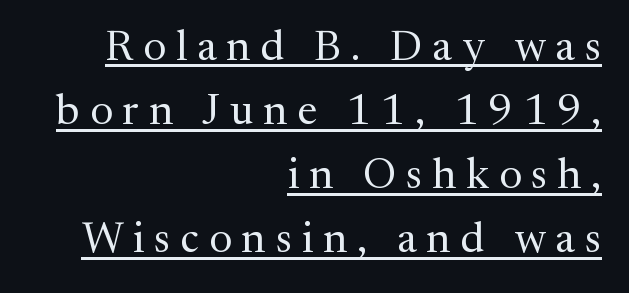
The image shows 43 px regular-weight serif type, upright; set right-aligned, normal line spacing (1.49x), unusually wide letter spacing (+0.23 em), underlined; medium stroke contrast and a medium x-height.
